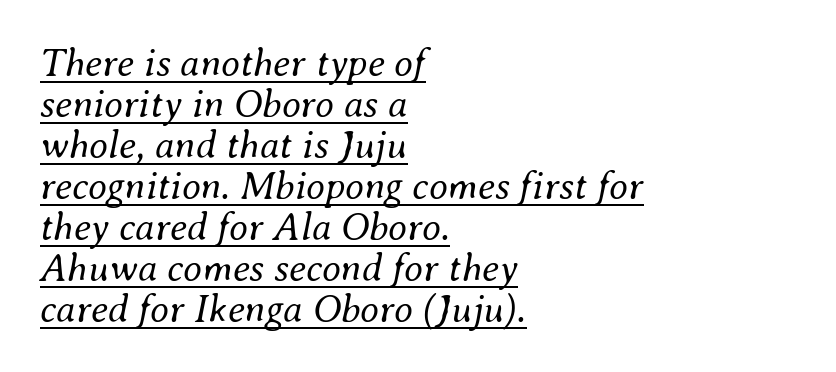
The image shows 39 px regular-weight type, italic (leaning right); set left-aligned, tight line spacing (1.05x), normal letter spacing, underlined; medium stroke contrast and a small x-height.
